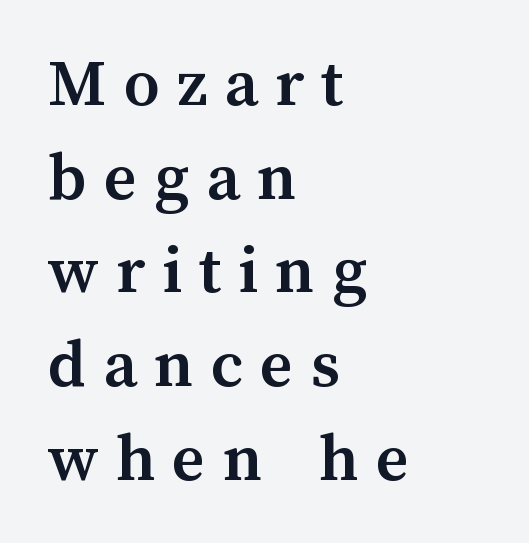
The image shows 71 px semibold type, upright; set left-aligned, normal line spacing (1.32x), unusually wide letter spacing (+0.24 em), not underlined; medium stroke contrast and a medium x-height.
